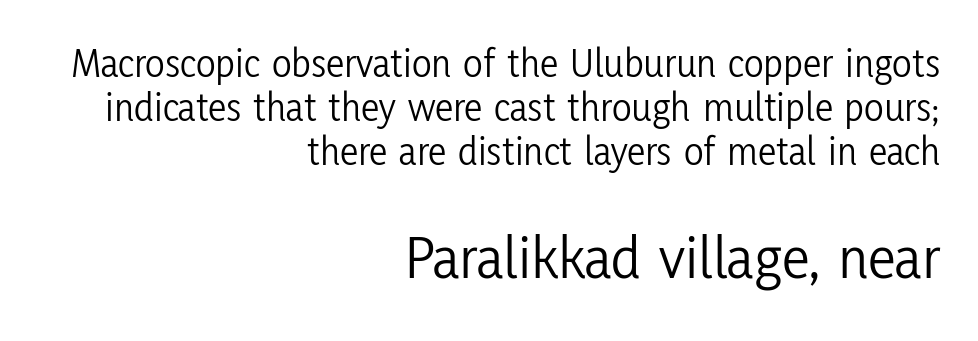
{"serif": "no", "italic": "no", "bold": "no", "weight": "light", "width": "condensed", "stroke_contrast": "low", "x_height": "medium", "monospaced": "no", "underline": "no", "align": "right", "line_spacing": "tight", "line_spacing_ratio": 1.07, "letter_spacing": "normal", "letter_spacing_em": 0.0, "larger_block": "second", "size_ratio": 1.51, "glyph_px": 62}
